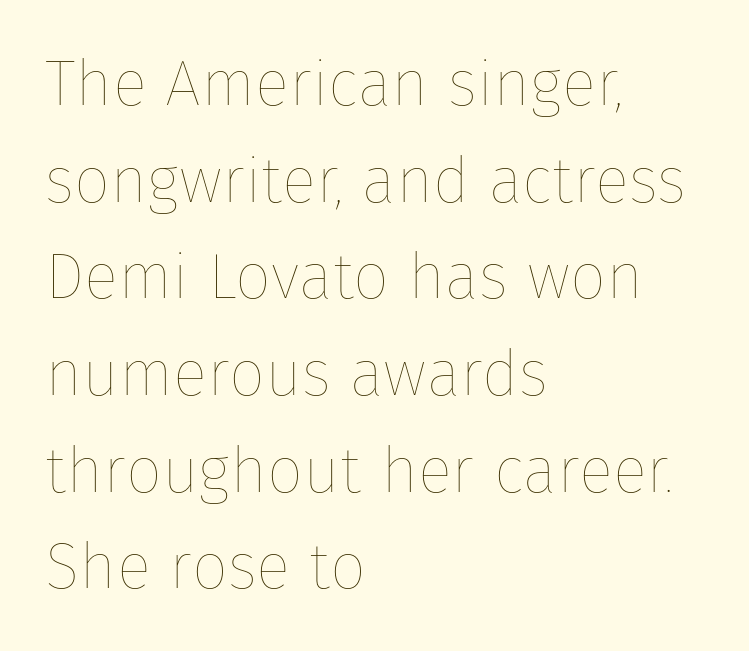
The letters look calm and open, with moderate or lighter stems. Where is the straight margin? On the left. Each letter keeps its own natural width here, so spacing adapts to shape. In terms of leading, this rendering sits right in the middle. Nobody touched the tracking dial on this one. The foot of each line stays bare and open.
